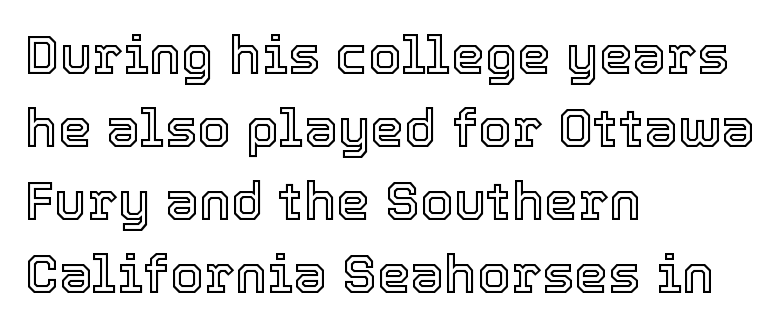
{"italic": "no", "width": "normal", "x_height": "medium", "monospaced": "no", "underline": "no", "align": "left", "line_spacing": "normal", "line_spacing_ratio": 1.35, "letter_spacing": "normal", "letter_spacing_em": 0.0, "glyph_px": 54}
